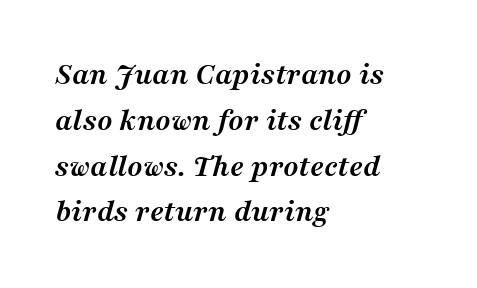
Q: Is the text bold? A: Yes.
Q: Is the text italic (slanted)? A: Yes, it leans right by about 16 degrees.
Q: Is the typeface a serif or a sans-serif typeface? A: Serif.
Q: Is the text underlined? A: No.
Q: How is the paragraph aligned? A: Left-aligned.
Q: Is the spacing between letters normal or unusually wide? A: Normal.
Q: Is the spacing between lines tight, normal or loose? A: Normal.
Q: Width (condensed, normal, or wide)? A: Normal.
Q: Stroke contrast? A: Medium.
Q: x-height? A: Medium.
Q: Monospaced? A: No.
